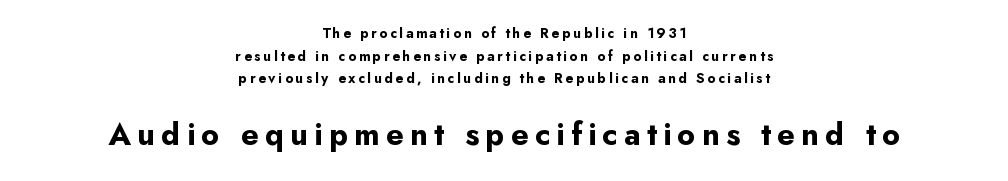
The image shows 32 px bold sans-serif type, upright; set centered, normal line spacing (1.61x), not underlined; the second (bottom) block is 2.29x larger; low stroke contrast and a small x-height.
